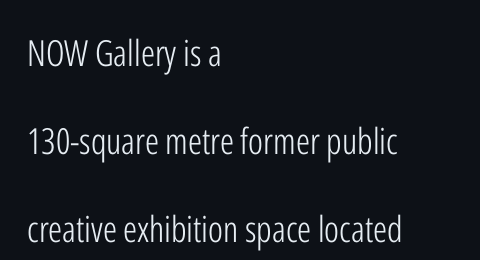
Q: Is the text bold? A: No.
Q: Is the text italic (slanted)? A: No, it is upright.
Q: Is the typeface a serif or a sans-serif typeface? A: Sans-serif.
Q: Is the text underlined? A: No.
Q: How is the paragraph aligned? A: Left-aligned.
Q: Is the spacing between letters normal or unusually wide? A: Normal.
Q: Is the spacing between lines tight, normal or loose? A: Loose.
Q: Width (condensed, normal, or wide)? A: Condensed.
Q: Stroke contrast? A: Low.
Q: x-height? A: Medium.
Q: Monospaced? A: No.
